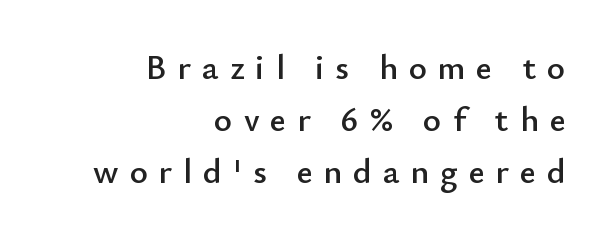
Q: Is the text italic (slanted)? A: No, it is upright.
Q: Is the typeface a serif or a sans-serif typeface? A: Sans-serif.
Q: Is the text underlined? A: No.
Q: How is the paragraph aligned? A: Right-aligned.
Q: Is the spacing between letters normal or unusually wide? A: Unusually wide.
Q: Is the spacing between lines tight, normal or loose? A: Normal.
Q: Width (condensed, normal, or wide)? A: Normal.
Q: Stroke contrast? A: Low.
Q: x-height? A: Small.
Q: Monospaced? A: No.
